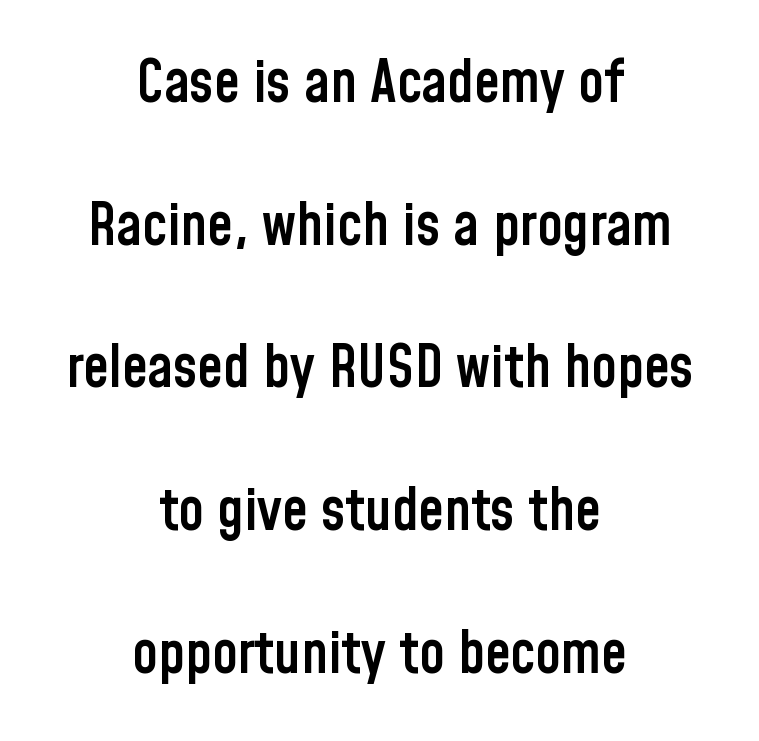
Each letter keeps its own natural width here, so spacing adapts to shape. Grotesque or geometric, the face here clearly has no serifs. Compared with an ordinary text face, these strokes are moderately heavier — a semibold. Leading: increased. Look at the tracking — it's just the regular setting, nothing added.
